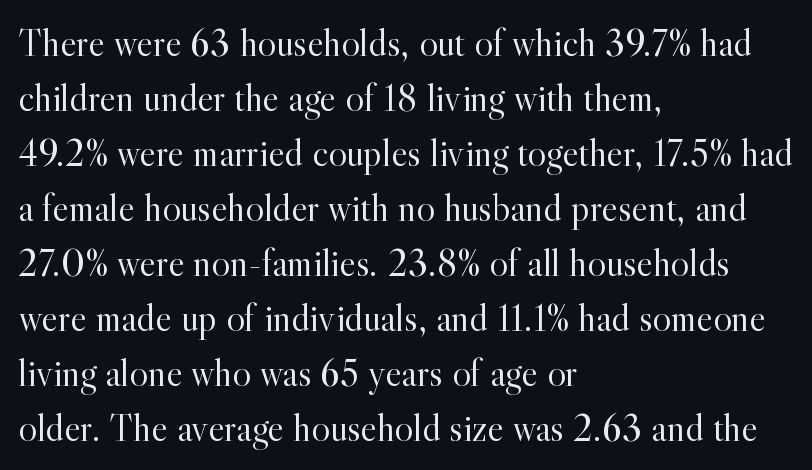
The image shows 39 px light serif type, upright; set left-aligned, normal line spacing (1.41x), normal letter spacing, not underlined; a small x-height.
